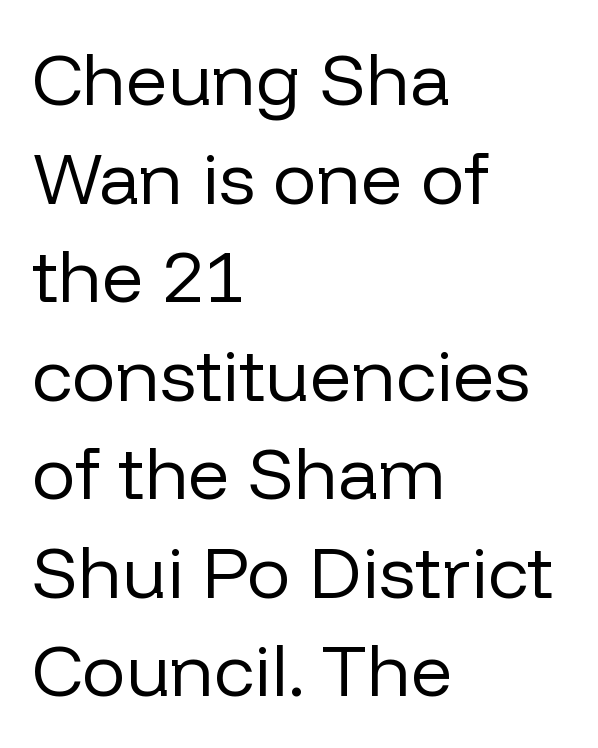
Q: Is the text bold? A: No.
Q: Is the text italic (slanted)? A: No, it is upright.
Q: Is the typeface a serif or a sans-serif typeface? A: Sans-serif.
Q: Is the text underlined? A: No.
Q: How is the paragraph aligned? A: Left-aligned.
Q: Is the spacing between letters normal or unusually wide? A: Normal.
Q: Is the spacing between lines tight, normal or loose? A: Normal.
Q: Width (condensed, normal, or wide)? A: Normal.
Q: Stroke contrast? A: Low.
Q: x-height? A: Medium.
Q: Monospaced? A: No.
